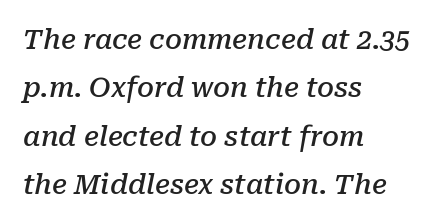
{"italic": "yes", "lean": "right", "slant_degrees": 10, "bold": "semi", "underline": "no", "align": "left", "line_spacing_ratio": 1.79, "letter_spacing": "normal", "letter_spacing_em": 0.0, "glyph_px": 27}
